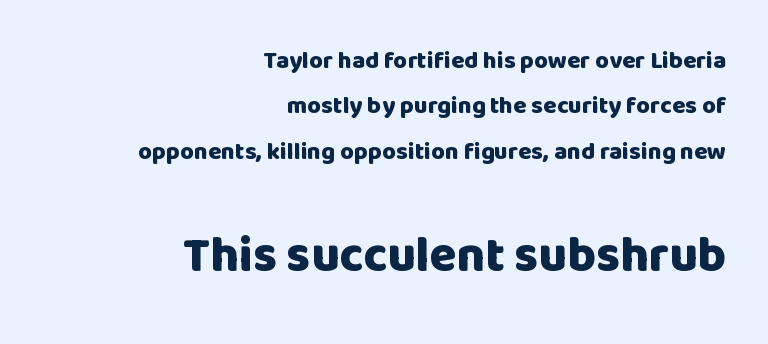
{"serif": "no", "italic": "no", "bold": "yes", "weight": "heavy", "width": "normal", "stroke_contrast": "low", "x_height": "large", "monospaced": "no", "underline": "no", "align": "right", "line_spacing_ratio": 1.89, "letter_spacing": "normal", "letter_spacing_em": 0.0, "larger_block": "second", "size_ratio": 2.04, "glyph_px": 49}
